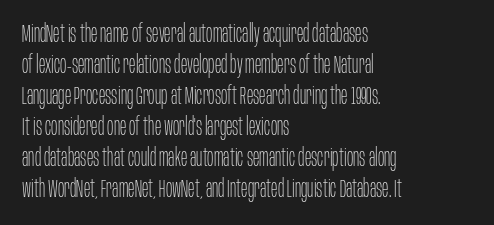
These lines keep a tight, regular rhythm from letter to letter. Notice how descenders clear the ascenders below comfortably — that's standard leading. These lines were composed using upright roman letters. One-word summary of the alignment: left. Nobody drew a line under any word here. The typesetting does not lean heavy: it is not bold.
